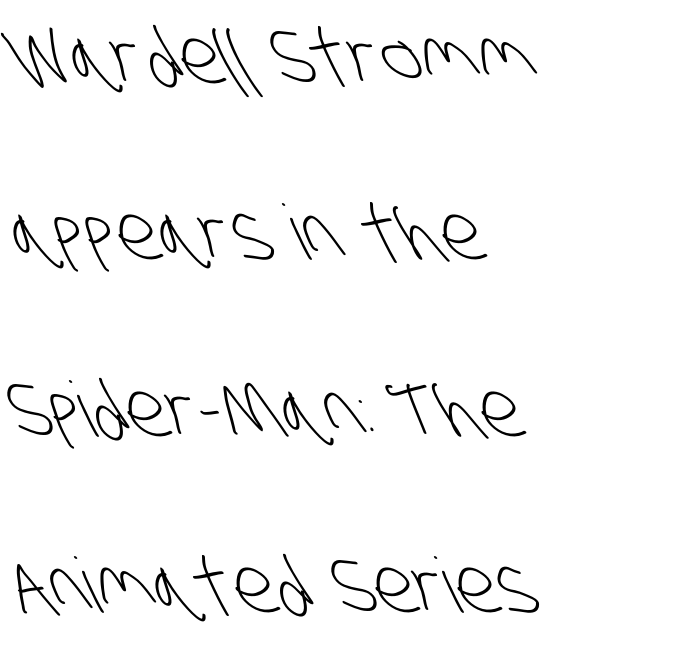
The face used here is proportionally spaced, like ordinary book or web type. Interline gaps are noticeably wide in this sample. The tracking reads as untouched default to a designer's eye. This rendering features lettering with no underline. Heft: none added — not bold.
